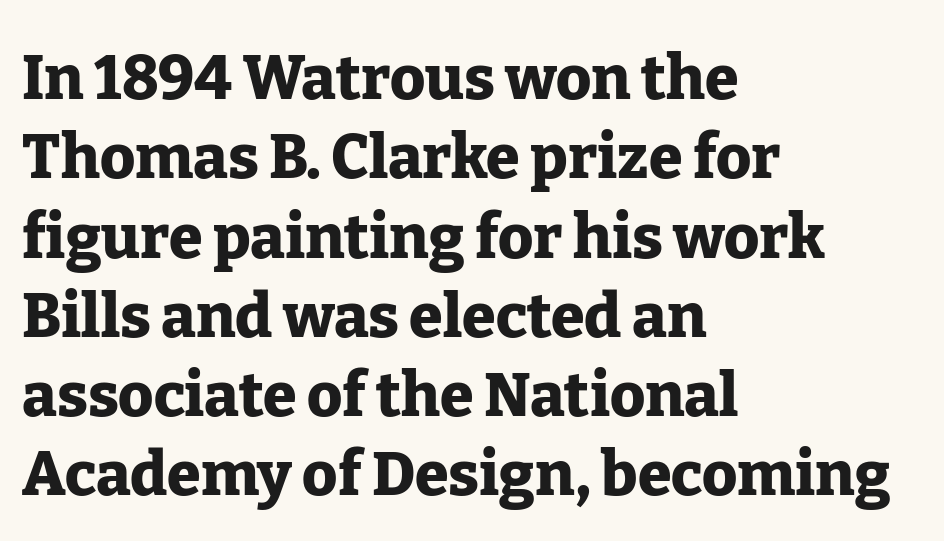
{"serif": "yes", "italic": "no", "bold": "yes", "weight": "heavy", "width": "normal", "stroke_contrast": "low", "x_height": "medium", "monospaced": "no", "underline": "no", "align": "left", "line_spacing": "normal", "line_spacing_ratio": 1.3, "letter_spacing": "normal", "letter_spacing_em": 0.0, "glyph_px": 61}
